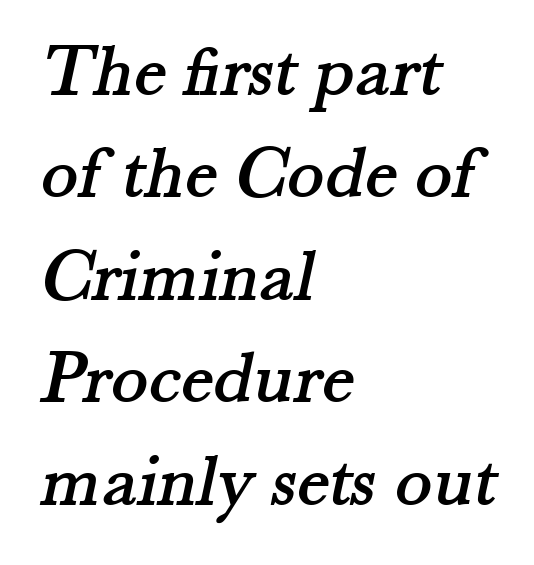
{"serif": "yes", "width": "normal", "stroke_contrast": "medium", "x_height": "small", "monospaced": "no", "underline": "no", "align": "left", "line_spacing": "normal", "line_spacing_ratio": 1.33, "letter_spacing": "normal", "letter_spacing_em": 0.0, "glyph_px": 77}
